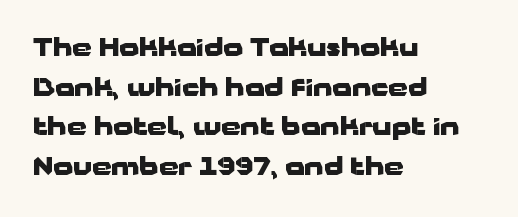
The words here are not underlined. Glyph-to-glyph distance matches everyday printed text. The rows are spaced the way most documents space them. The lettering holds an erect, upright posture throughout. Heavy-handed strokes throughout: this text is bold. Which margin do the lines hug? The left one — the right edge is uneven.
